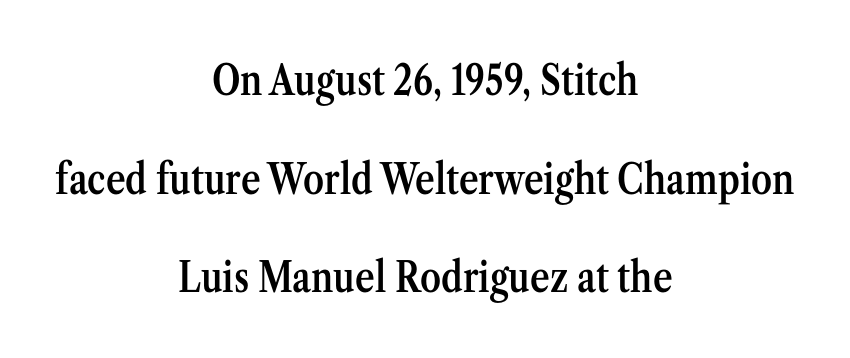
Short and long lines alike share a common midpoint. Spacing verdict: proportional, widths tailored to each character. The specimen omits any rule beneath the text block's lines. Reading down the column, the eye jumps a long way to each next line.
